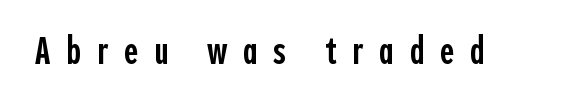
The passage shown is typeset with a sans-serif family. You could not count columns in this text — the font is proportionally spaced. Upright lettering throughout. The baseline area is clear.
